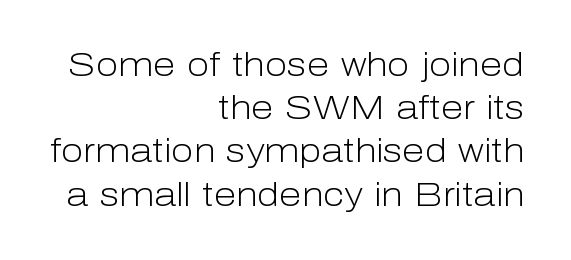
The image shows 33 px light sans-serif type, upright; set right-aligned, normal line spacing (1.31x), normal letter spacing, not underlined; low stroke contrast and a medium x-height.
